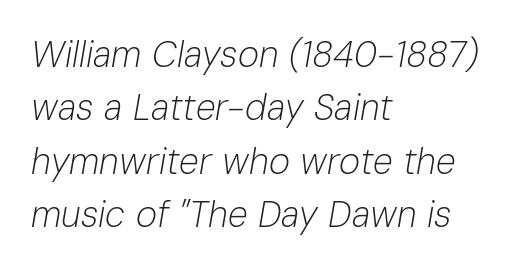
The image shows 36 px light type, italic (leaning right); set left-aligned, normal line spacing (1.48x), normal letter spacing, not underlined; low stroke contrast and a medium x-height.
